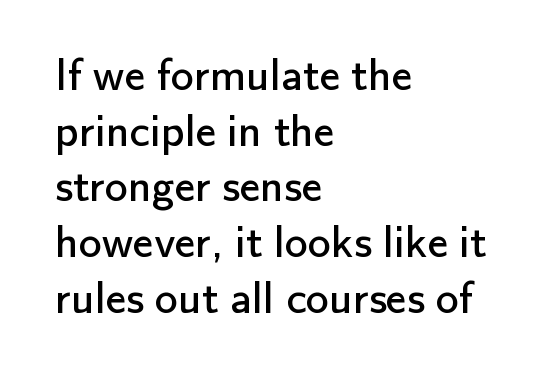
Q: Is the text bold? A: No.
Q: Is the text italic (slanted)? A: No, it is upright.
Q: Is the typeface a serif or a sans-serif typeface? A: Sans-serif.
Q: Is the text underlined? A: No.
Q: How is the paragraph aligned? A: Left-aligned.
Q: Is the spacing between letters normal or unusually wide? A: Normal.
Q: Width (condensed, normal, or wide)? A: Normal.
Q: Stroke contrast? A: Low.
Q: x-height? A: Small.
Q: Monospaced? A: No.
